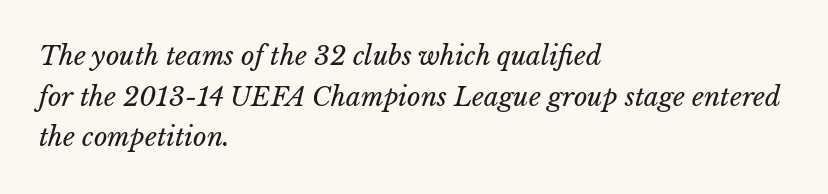
These lines keep a tight, regular rhythm from letter to letter. Rows of type keep a routine distance in the vertical direction. Line beginnings align vertically; line endings do not. No chunkiness to these letters — they're not bold.
